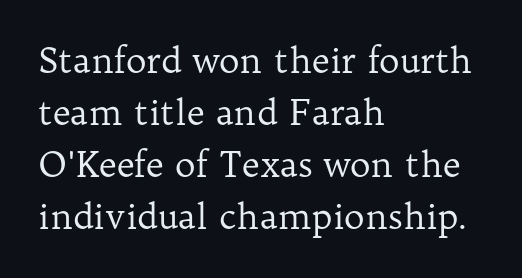
The space between consecutive lines is moderate. The typeface chosen for these lines features serifs. Think standard paragraph weight, or any step lighter than that. The strip under each line holds only bare page.
